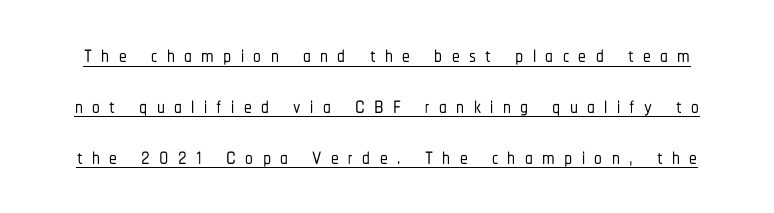
{"serif": "no", "italic": "no", "width": "condensed", "stroke_contrast": "low", "x_height": "medium", "monospaced": "no", "underline": "yes", "line_spacing": "normal", "line_spacing_ratio": 1.64, "letter_spacing": "wide", "letter_spacing_em": 0.3, "glyph_px": 31}
